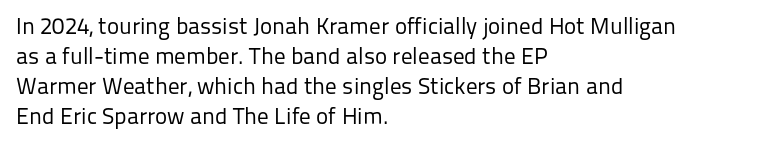
The image shows 23 px text type, upright; set left-aligned, normal line spacing (1.3x), normal letter spacing, not underlined.
